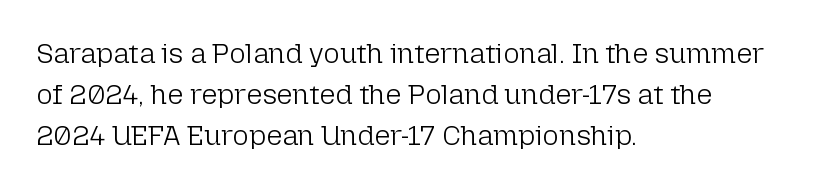
No extra ink here — the face is not bold. Spacing verdict: proportional, widths tailored to each character. The type is set solid horizontally, with unmodified tracking. The passage shown is typeset with a sans-serif family.
